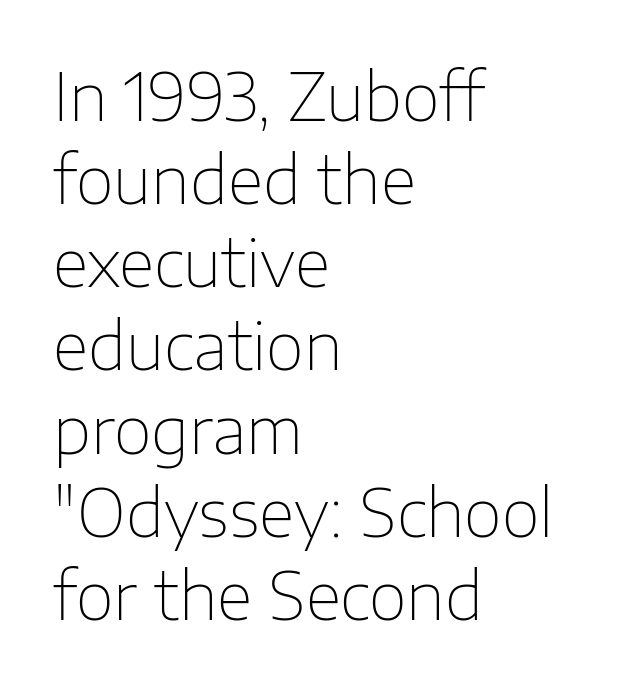
The image shows 66 px thin sans-serif type, upright; set left-aligned, normal line spacing (1.26x), normal letter spacing, not underlined; low stroke contrast and a medium x-height.
